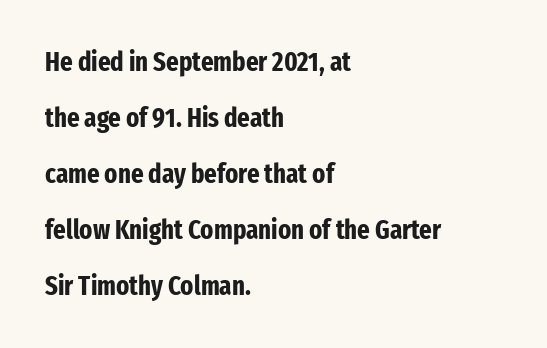
The image shows 27 px bold type, upright; set left-aligned, loose line spacing (2.07x), normal letter spacing, not underlined.
